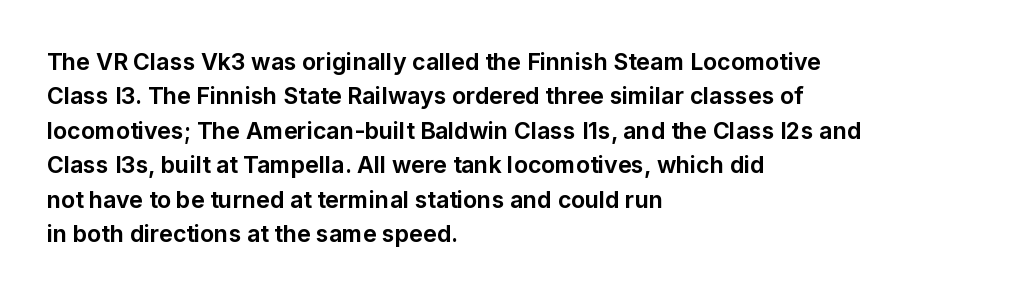
The image shows 23 px bold type, upright; set left-aligned, normal line spacing (1.5x), normal letter spacing, not underlined.
